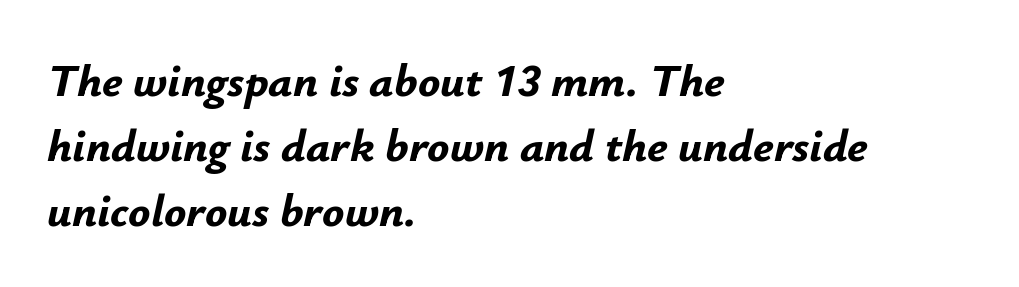
Is the type bold? Yes — the strokes are clearly thick and heavy. Line spacing here is normal. You could call the tracking neutral — neither tight nor loose. A typesetter would call this proportional, since set widths differ per character. Line starts are locked; line ends wander.
